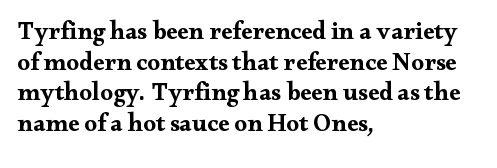
Q: Is the text bold? A: Yes.
Q: Is the text italic (slanted)? A: No, it is upright.
Q: Is the text underlined? A: No.
Q: How is the paragraph aligned? A: Left-aligned.
Q: Is the spacing between letters normal or unusually wide? A: Normal.
